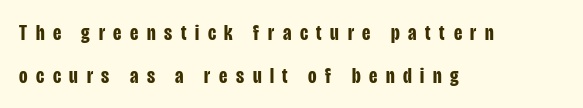
{"italic": "no", "bold": "yes", "underline": "no", "align": "left", "line_spacing": "loose", "line_spacing_ratio": 1.95, "letter_spacing": "wide", "letter_spacing_em": 0.39, "glyph_px": 22}
